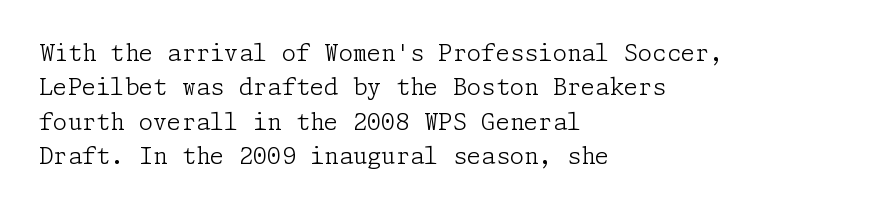
Observe the ordinary spacing: letters are neighbours, not strangers. Only glyphs here, with clear space below each row. Honestly, the row spacing looks completely unremarkable. No letter is thick-stroked: the sample isn't bold.
